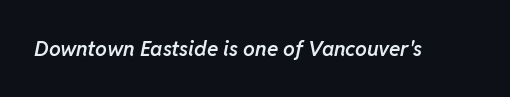
{"italic": "yes", "lean": "right", "slant_degrees": 11, "bold": "semi", "underline": "no", "letter_spacing": "normal", "letter_spacing_em": 0.0, "glyph_px": 21}
